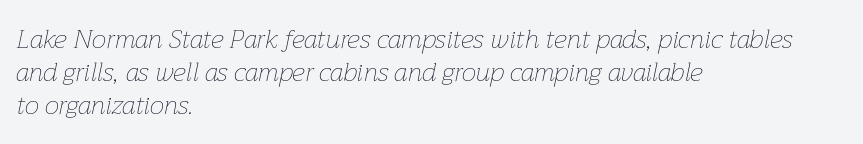
{"italic": "yes", "lean": "right", "slant_degrees": 12, "bold": "no", "underline": "no", "align": "left", "line_spacing": "normal", "line_spacing_ratio": 1.26, "letter_spacing": "normal", "letter_spacing_em": 0.0, "glyph_px": 26}
